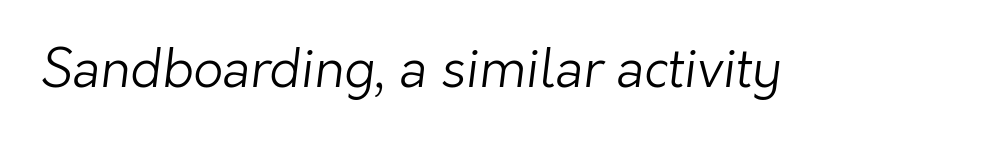
{"serif": "no", "bold": "no", "weight": "light", "width": "normal", "stroke_contrast": "low", "x_height": "medium", "monospaced": "no", "underline": "no", "letter_spacing": "normal", "letter_spacing_em": 0.0, "glyph_px": 52}
